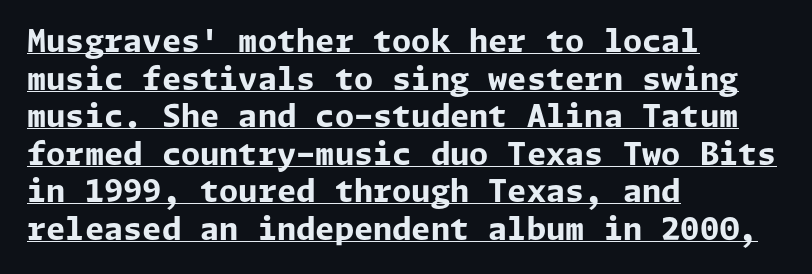
Q: Is the text bold? A: Yes.
Q: Is the text italic (slanted)? A: No, it is upright.
Q: Is the typeface a serif or a sans-serif typeface? A: Sans-serif.
Q: Is the text underlined? A: Yes.
Q: How is the paragraph aligned? A: Left-aligned.
Q: Is the spacing between letters normal or unusually wide? A: Normal.
Q: Width (condensed, normal, or wide)? A: Normal.
Q: Stroke contrast? A: Low.
Q: x-height? A: Medium.
